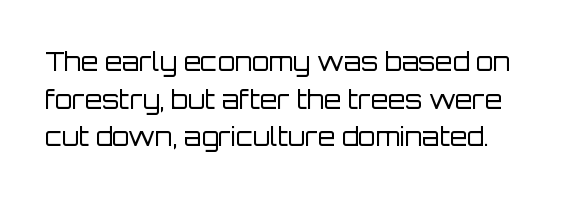
The face used here is rendered with its standard letterfit. Just letters on the line, the space beneath them empty. Caption: face not bold, strokes unweighted. Line spacing here is normal.
